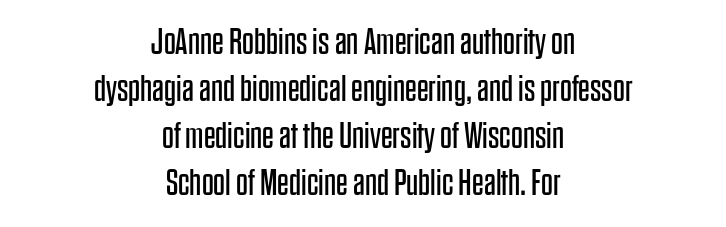
Q: Is the text bold? A: No.
Q: Is the text italic (slanted)? A: No, it is upright.
Q: Is the typeface a serif or a sans-serif typeface? A: Sans-serif.
Q: Is the text underlined? A: No.
Q: How is the paragraph aligned? A: Centered.
Q: Is the spacing between letters normal or unusually wide? A: Normal.
Q: Is the spacing between lines tight, normal or loose? A: Normal.
Q: Width (condensed, normal, or wide)? A: Condensed.
Q: Stroke contrast? A: Low.
Q: x-height? A: Large.
Q: Monospaced? A: No.
